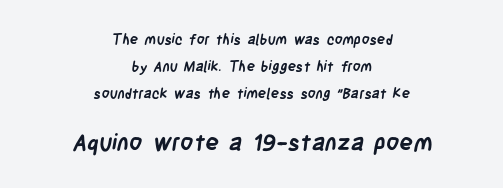
Q: Is the text bold? A: Yes.
Q: Is the text underlined? A: No.
Q: How is the paragraph aligned? A: Centered.
Q: Is the spacing between letters normal or unusually wide? A: Normal.
Q: Is the spacing between lines tight, normal or loose? A: Loose.
Q: Which block of text is set in a larger size, the first (top) or the second (bottom)? A: The second (bottom) one.
